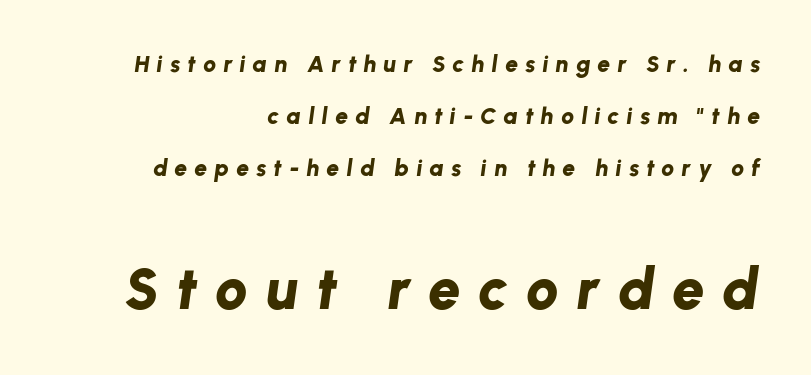
Vertically, the passage feels expansive, rows floating well apart. When letters slant like this, we call the style italic. Here the designer chose a conventional face with non-uniform glyph widths. A dark, heavy texture on the line: the type is bold.
